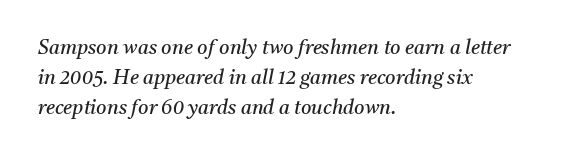
A typesetter would call this leading conventional body-copy spacing. Horizontally, the lines are justified to the leading edge only. Summary of weight: not heavy and not bold. Would a proofreader flag this as italicized? Yes.
